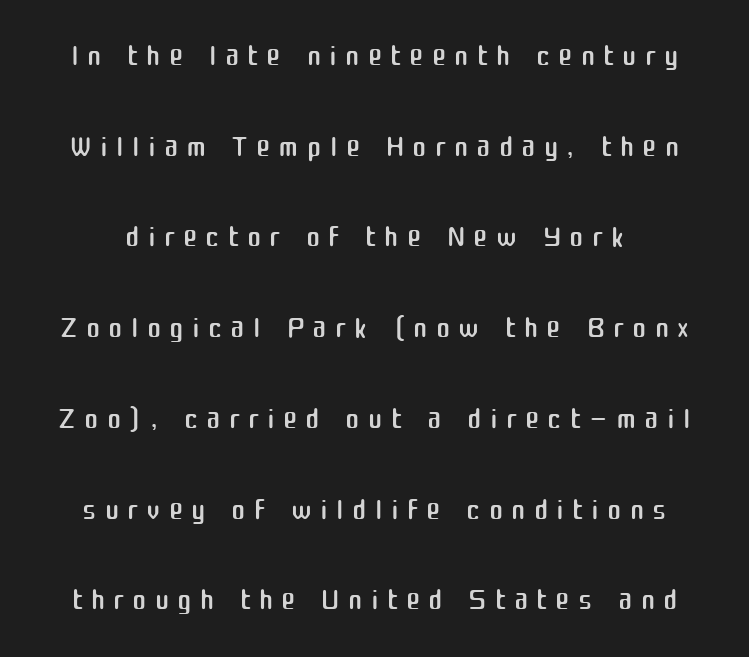
{"serif": "no", "italic": "no", "bold": "no", "weight": "regular", "width": "normal", "stroke_contrast": "medium", "x_height": "medium", "monospaced": "no", "underline": "no", "line_spacing": "loose", "line_spacing_ratio": 2.11, "glyph_px": 43}
